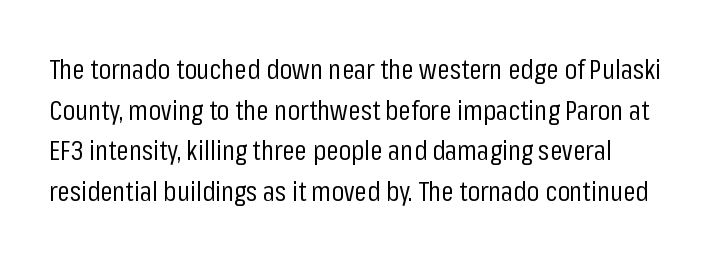
The image shows 28 px regular-weight, condensed sans-serif type, upright; set normal line spacing (1.45x), normal letter spacing, not underlined; low stroke contrast and a medium x-height.
